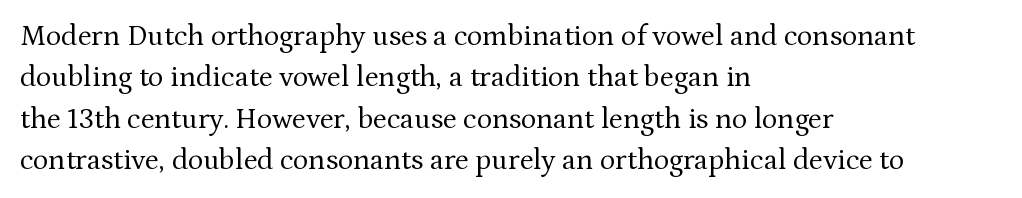
The image shows 29 px regular-weight serif type, upright; set left-aligned, normal line spacing (1.43x), normal letter spacing, not underlined; medium stroke contrast and a medium x-height.
